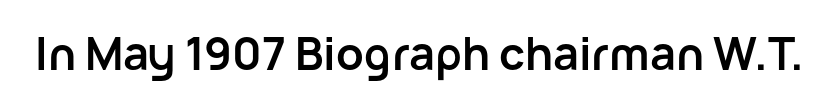
Q: Is the text bold? A: Yes.
Q: Is the text italic (slanted)? A: No, it is upright.
Q: Is the typeface a serif or a sans-serif typeface? A: Sans-serif.
Q: Is the text underlined? A: No.
Q: Is the spacing between letters normal or unusually wide? A: Normal.
Q: Width (condensed, normal, or wide)? A: Normal.
Q: Stroke contrast? A: Low.
Q: x-height? A: Medium.
Q: Monospaced? A: No.
